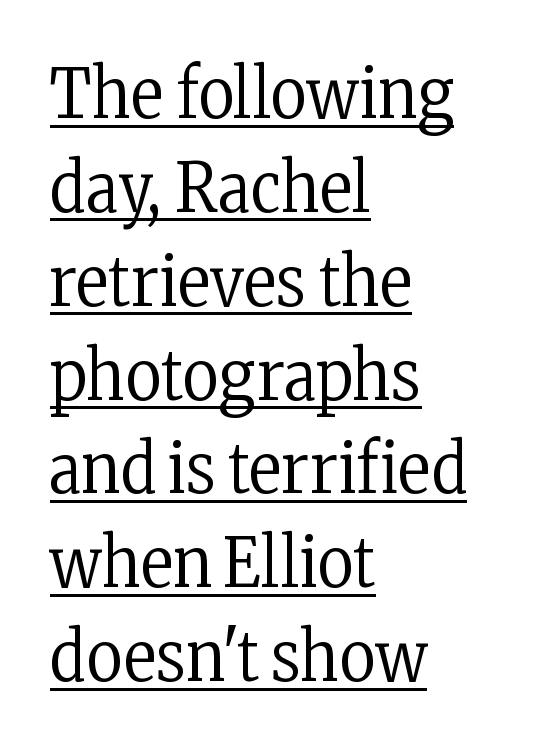
The image shows 69 px regular-weight, condensed serif type, upright; set left-aligned, normal line spacing (1.36x), normal letter spacing, underlined; low stroke contrast and a medium x-height.
